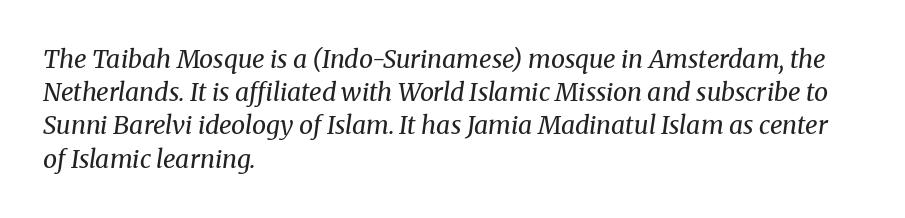
{"italic": "yes", "lean": "right", "slant_degrees": 8, "bold": "no", "underline": "no", "align": "left", "line_spacing": "normal", "line_spacing_ratio": 1.33, "letter_spacing": "normal", "letter_spacing_em": 0.0, "glyph_px": 25}
